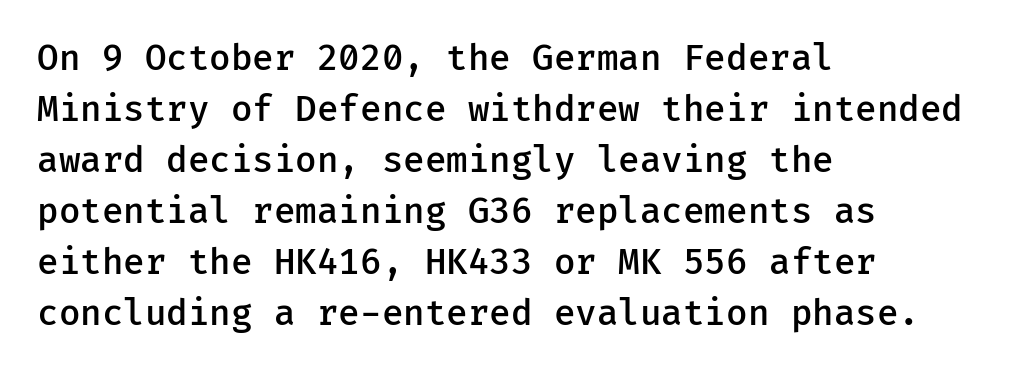
The image shows 35 px semibold sans-serif type, upright; set left-aligned, normal line spacing (1.46x), normal letter spacing, not underlined; low stroke contrast and a medium x-height.
